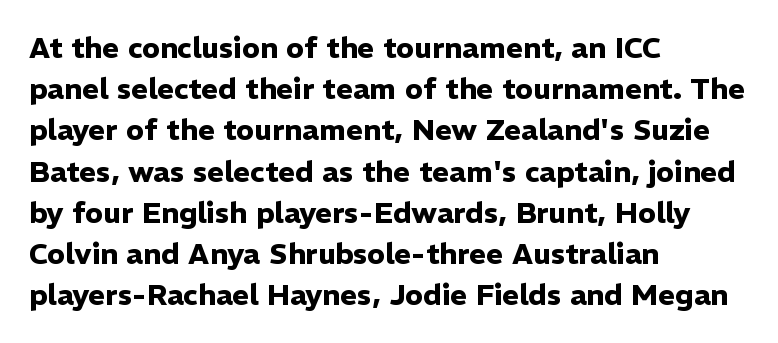
Spacing verdict: proportional, widths tailored to each character. There is no visible air inserted between adjacent glyphs. The passage shown stacks its lines at a standard gap. Font category for this specimen: sans-serif. The gap between lines stays unmarked.
